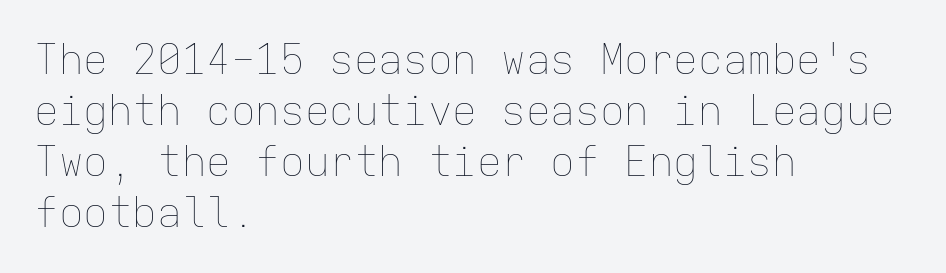
The image shows 41 px thin type, upright, monospaced; set left-aligned, line spacing 1.24x, normal letter spacing, not underlined; low stroke contrast and a medium x-height.
